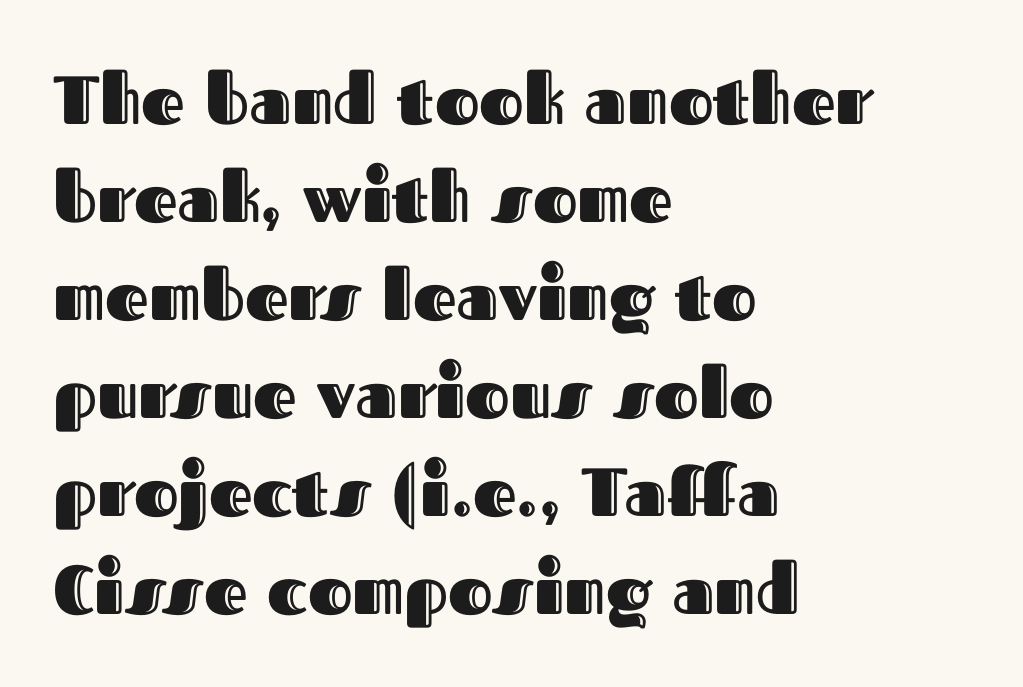
Successive baselines arrive at the customary interval. You could not count columns in this text — the font is proportionally spaced. Caption: multi-line text, flush left, ragged right. Unlike italic type, these characters show no tilt at all. Bare-footed words on every line. The tracking reads as untouched default to a designer's eye.
